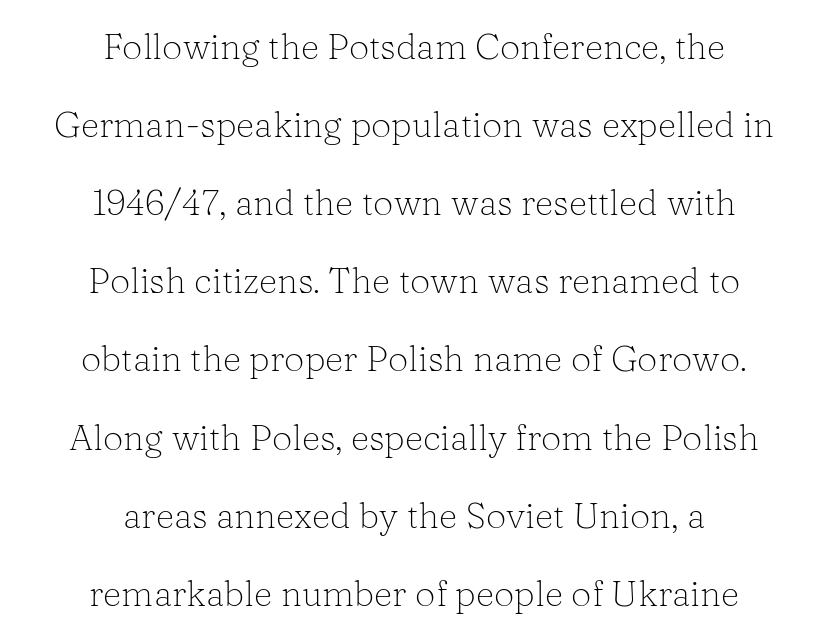
Type without underlining. The rendering uses natural spacing where letterforms have individual widths. Old-style or modern, the face here clearly has serifs. Designer's note — italics off, roman on. One glance says open: line gaps are wider than usual. This rendering uses center alignment, leaving both contours irregular but symmetric.
